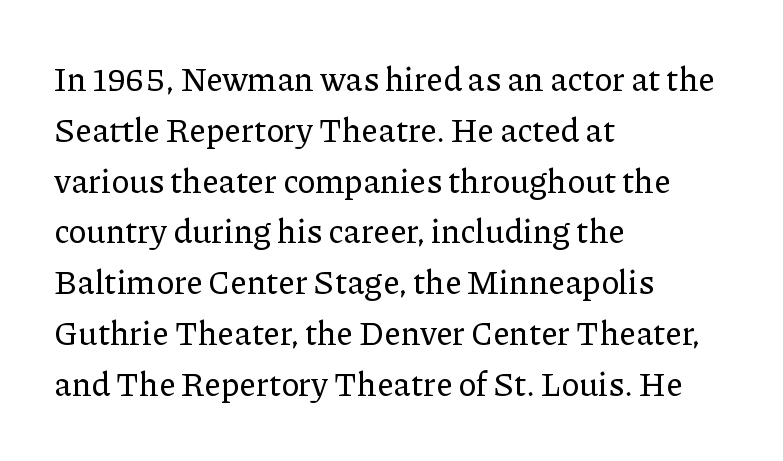
The image shows 33 px serif type, upright; set left-aligned, normal line spacing (1.54x), normal letter spacing, not underlined; low stroke contrast and a medium x-height.
